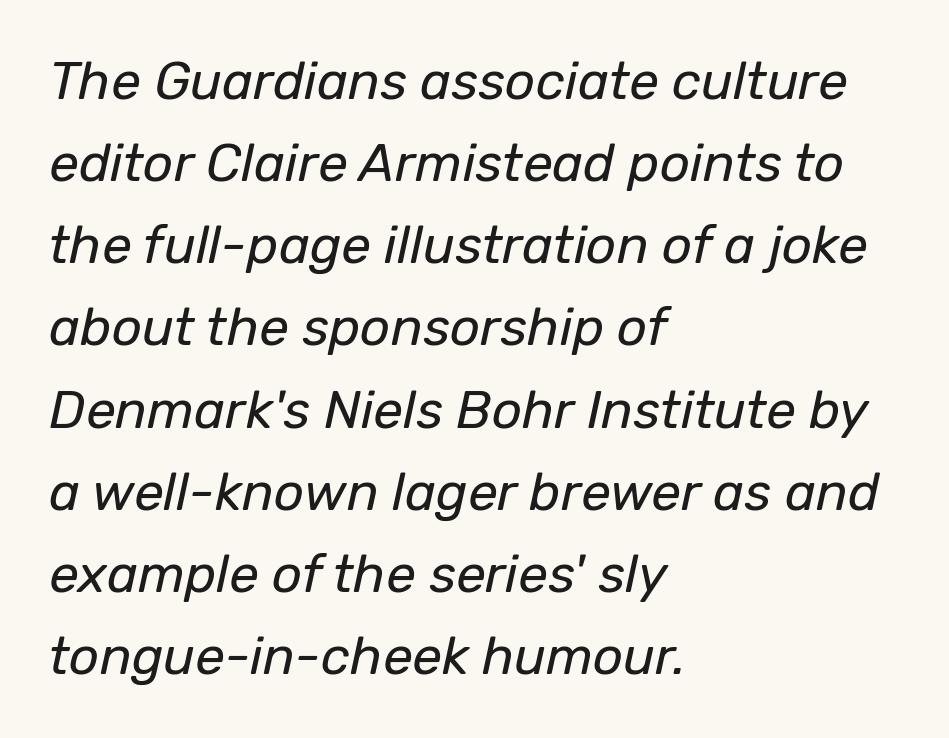
Horizontal bands of white between lines are of average thickness. Summary of weight: not heavy and not bold. The area under the type is left untouched. The whole block is typeset with a tilt. Which margin do the lines hug? The left one — the right edge is uneven. Think of a printed novel: that variable character pitch is what you see here.
